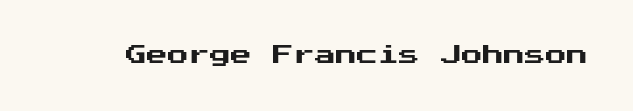
Q: Is the text italic (slanted)? A: No, it is upright.
Q: Is the text underlined? A: No.
Q: Is the spacing between letters normal or unusually wide? A: Normal.
